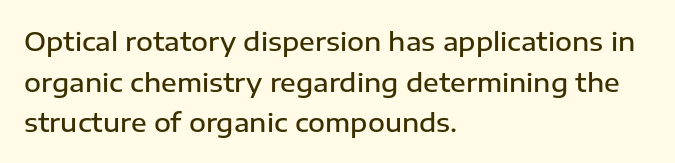
Compared with an ordinary text face, these strokes are moderately heavier — a semibold. Rendered with straight, roman letterforms. Beneath every word, the page is bare. Vertical spacing — default. What stands out about the letter spacing? Nothing — it is the standard amount.
